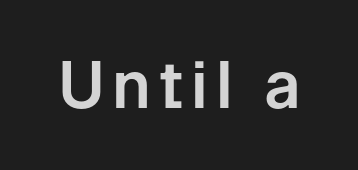
Observe the absence of serifs on each vertical stroke in this sample. No word sits above an underline. Spacing verdict: proportional, widths tailored to each character. No italicization has been applied; the sample stays upright.
